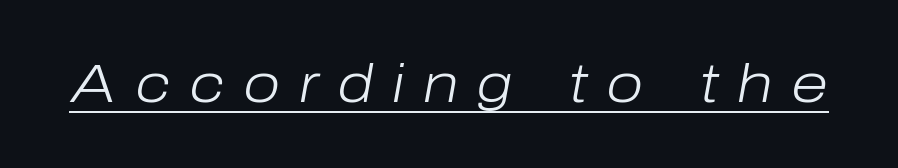
The image shows 54 px light type, italic (leaning right); set unusually wide letter spacing (+0.34 em), underlined; low stroke contrast and a medium x-height.
